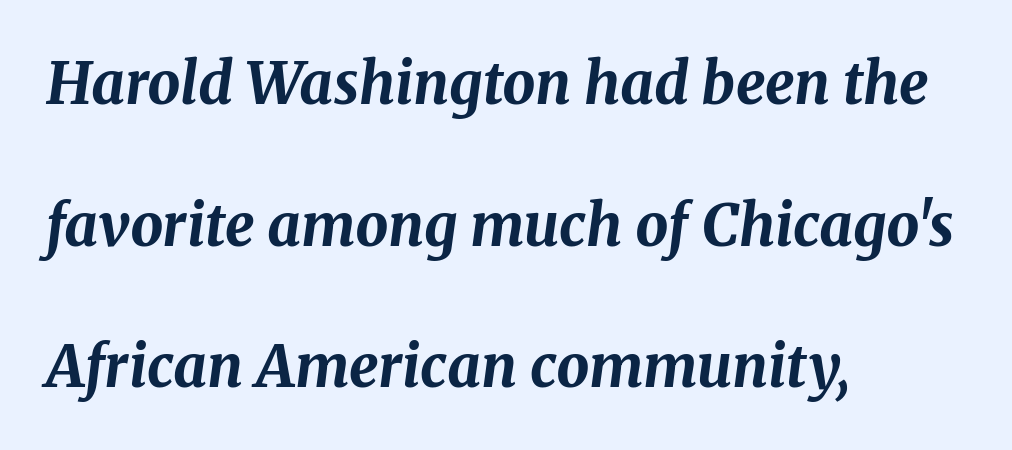
This sample has the flowing, uneven cadence of proportional lettering. The typesetting leans heavy: a genuine bold. These lines stack with their left ends in a neat column. Here the glyphs are tracked normally, forming tight word shapes. Leading: increased.
